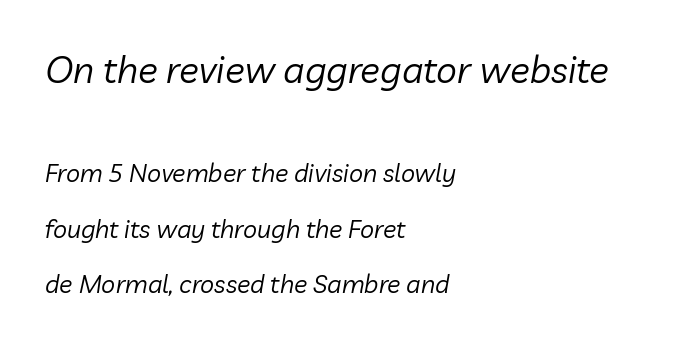
The image shows 37 px regular-weight type, italic (leaning right); set left-aligned, loose line spacing (2.21x), normal letter spacing, not underlined; the first (top) block is 1.48x larger; low stroke contrast and a medium x-height.
